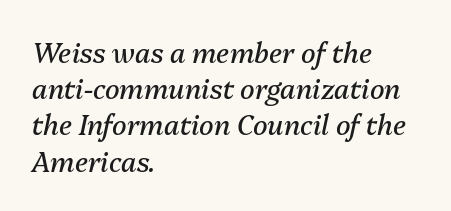
Alignment: flush left. Letter spacing: default. Heaviness? Minimal to ordinary, like unemphasized prose. Designer's note — italics engaged. These lines sit exactly where default settings would place them.
